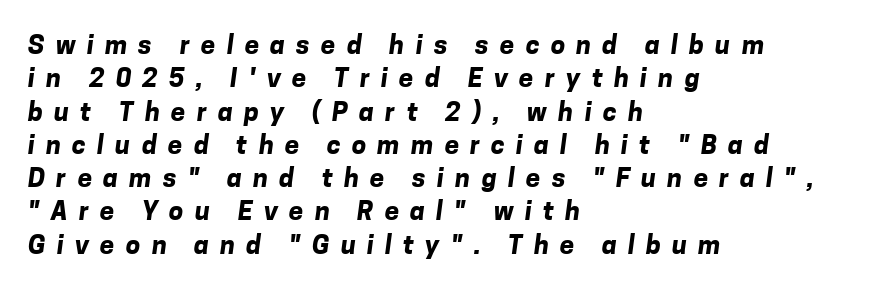
These lines have a slow, spaced-out rhythm from letter to letter. Each line starts at the same left margin while the right side varies. Typesetter's note: full bold, strokes at maximum text heaviness. The glyphs are unaccompanied by any horizontal stroke below them.
